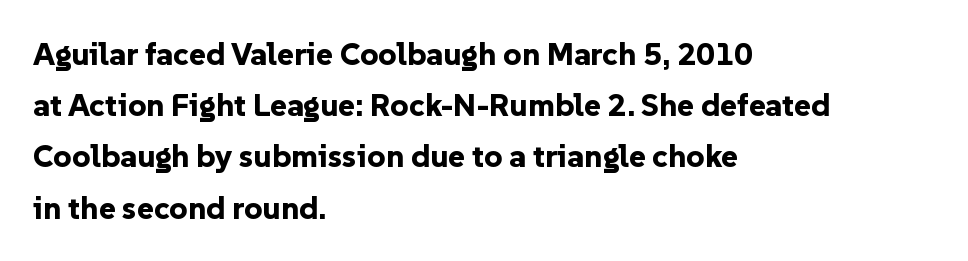
The image shows 32 px bold sans-serif type, upright; set left-aligned, normal line spacing (1.6x), normal letter spacing, not underlined; low stroke contrast and a medium x-height.
